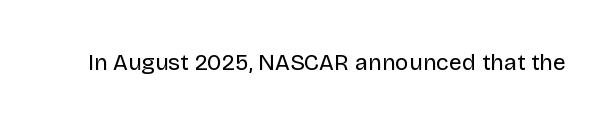
The type is set solid horizontally, with unmodified tracking. Words float on clear page, feet unadorned. A quiet, ordinary-to-light weight characterises the typeface. The type sits square on the baseline with zero lean.
